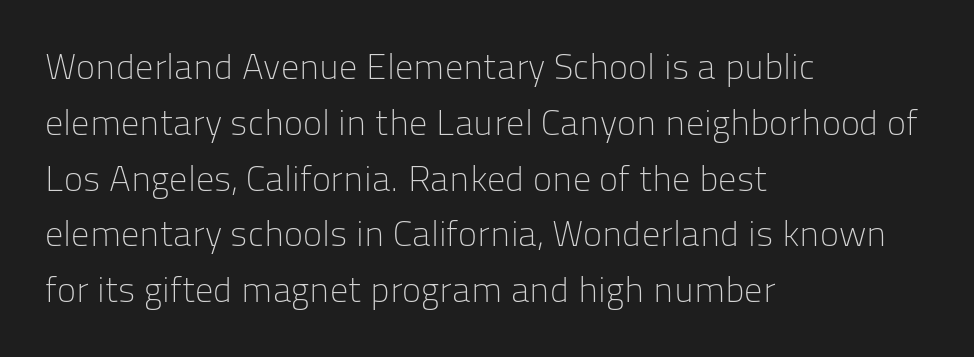
{"serif": "no", "italic": "no", "bold": "no", "weight": "light", "width": "normal", "stroke_contrast": "low", "x_height": "medium", "monospaced": "no", "underline": "no", "align": "left", "line_spacing": "normal", "line_spacing_ratio": 1.55, "letter_spacing": "normal", "letter_spacing_em": 0.0, "glyph_px": 36}
